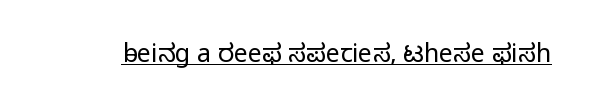
Q: Is the text bold? A: No.
Q: Is the text italic (slanted)? A: No, it is upright.
Q: Is the text underlined? A: Yes.
Q: Is the spacing between letters normal or unusually wide? A: Normal.
